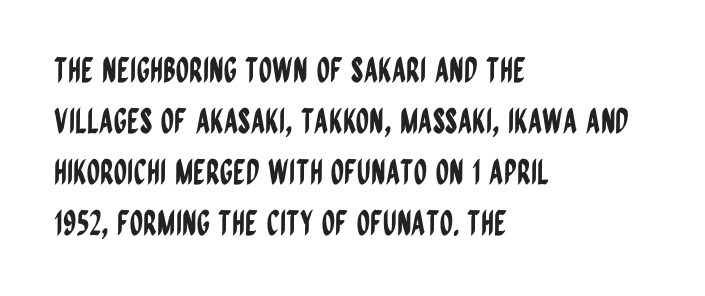
This sample has the flowing, uneven cadence of proportional lettering. Bare-footed words on every line. The type family on display is of the sans-serif kind. Reading down the block, your eye returns to a fixed left position each line. Horizontal bands of white between lines are of average thickness. The font's upright variant was chosen for this text.
